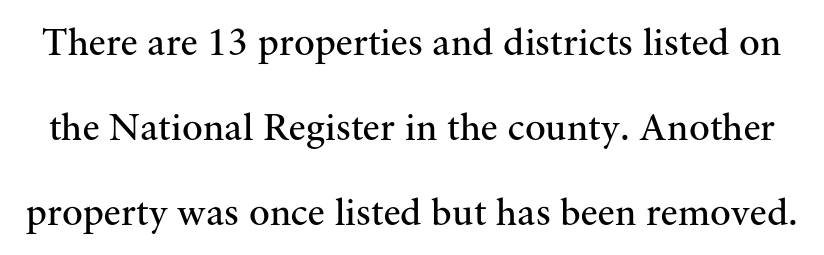
The rendering uses natural spacing where letterforms have individual widths. Loosely led — the rows are spread out. What kind of face is this? One with serifs. Weight: not bold — regular or lighter. Words float on clear page, feet unadorned. Default kerning and tracking; the words read as compact shapes.
